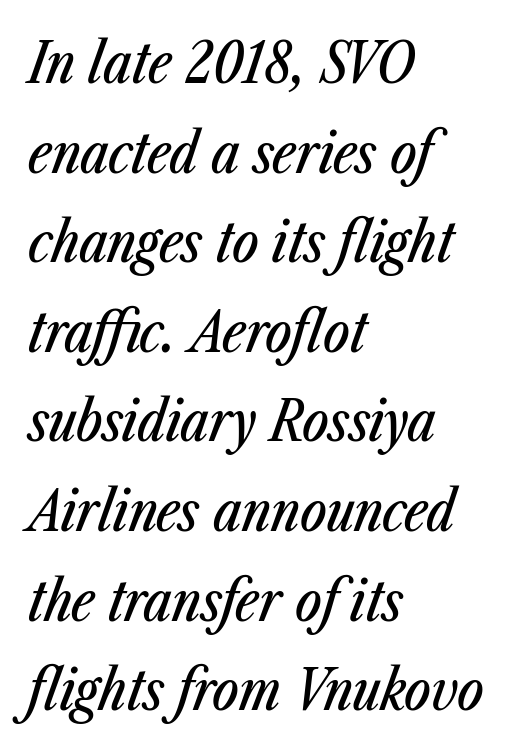
The line texture is even and compact thanks to regular tracking. One glance says typical: line gaps are just what's usual. Slant detected: the letters are inclined. The text block is weighted toward the left margin, trailing off unevenly rightward. Do the characters align in a grid? No, the font is proportional. Has an underline been added? It has not.
